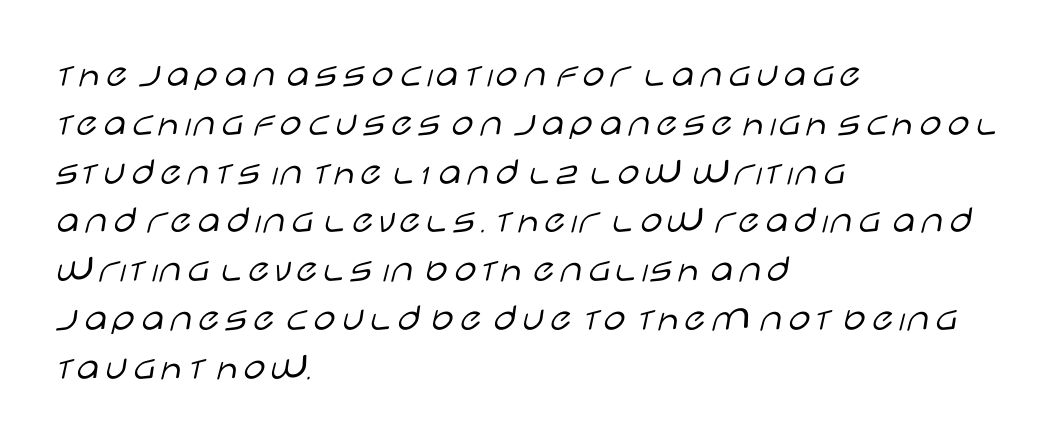
{"serif": "no", "bold": "no", "weight": "light", "width": "wide", "stroke_contrast": "low", "x_height": "large", "monospaced": "no", "underline": "no", "align": "left", "line_spacing_ratio": 1.22, "letter_spacing": "normal", "letter_spacing_em": 0.0, "glyph_px": 40}
